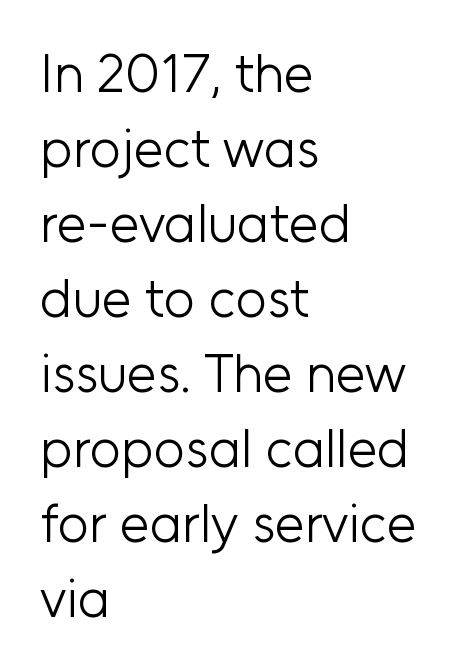
Q: Is the text bold? A: No.
Q: Is the text italic (slanted)? A: No, it is upright.
Q: Is the typeface a serif or a sans-serif typeface? A: Sans-serif.
Q: Is the text underlined? A: No.
Q: How is the paragraph aligned? A: Left-aligned.
Q: Is the spacing between letters normal or unusually wide? A: Normal.
Q: Is the spacing between lines tight, normal or loose? A: Normal.
Q: Width (condensed, normal, or wide)? A: Normal.
Q: Stroke contrast? A: Low.
Q: x-height? A: Medium.
Q: Monospaced? A: No.
